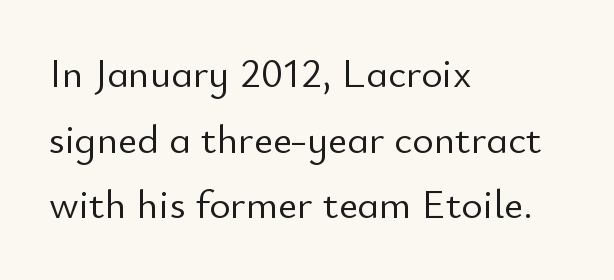
{"serif": "no", "italic": "no", "bold": "no", "weight": "light", "width": "normal", "stroke_contrast": "low", "x_height": "small", "monospaced": "no", "underline": "no", "align": "left", "line_spacing": "normal", "line_spacing_ratio": 1.6, "letter_spacing": "normal", "letter_spacing_em": 0.0, "glyph_px": 41}
